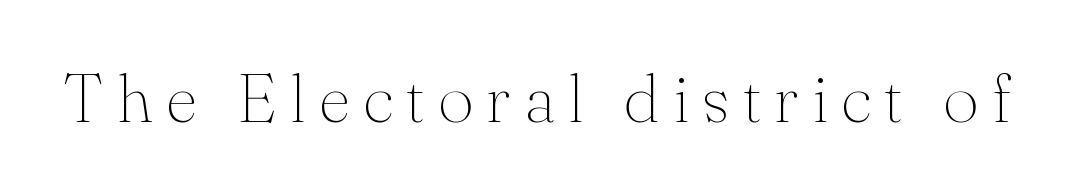
{"serif": "yes", "italic": "no", "bold": "no", "weight": "thin", "width": "normal", "stroke_contrast": "medium", "x_height": "small", "monospaced": "no", "underline": "no", "glyph_px": 69}
